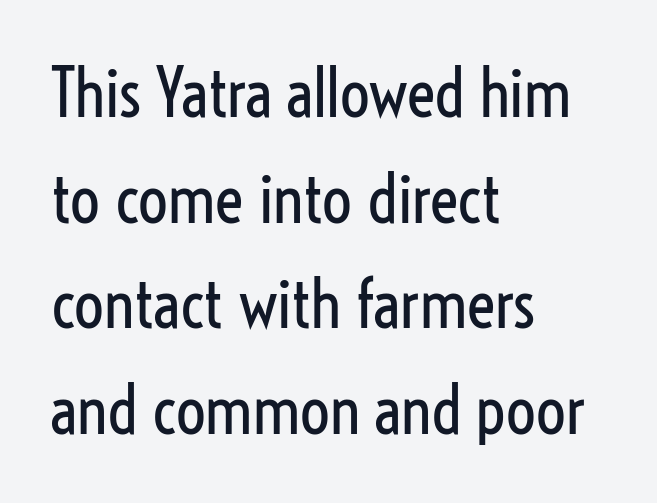
The image shows 66 px regular-weight, condensed sans-serif type, upright; set left-aligned, normal line spacing (1.6x), normal letter spacing, not underlined; low stroke contrast and a medium x-height.
